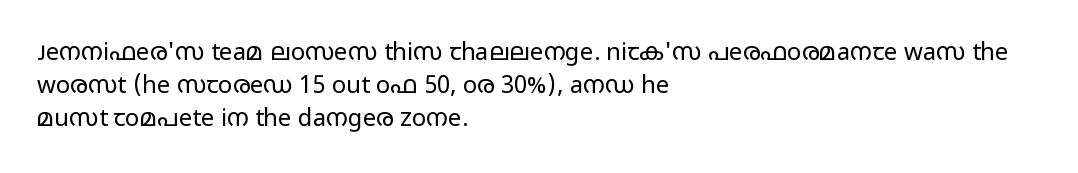
Q: Is the text bold? A: No.
Q: Is the text italic (slanted)? A: No, it is upright.
Q: Is the text underlined? A: No.
Q: How is the paragraph aligned? A: Left-aligned.
Q: Is the spacing between letters normal or unusually wide? A: Normal.
Q: Is the spacing between lines tight, normal or loose? A: Normal.
